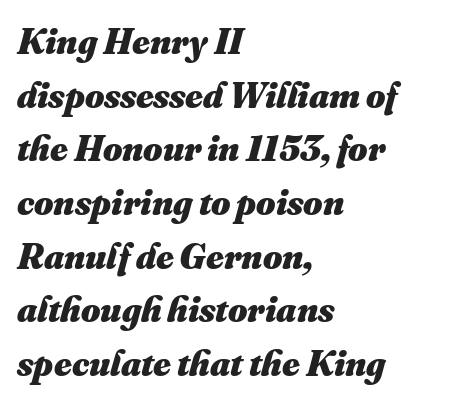
{"bold": "yes", "weight": "heavy", "width": "normal", "stroke_contrast": "medium", "x_height": "small", "monospaced": "no", "underline": "no", "align": "left", "line_spacing": "normal", "line_spacing_ratio": 1.45, "letter_spacing": "normal", "letter_spacing_em": 0.0, "glyph_px": 37}
